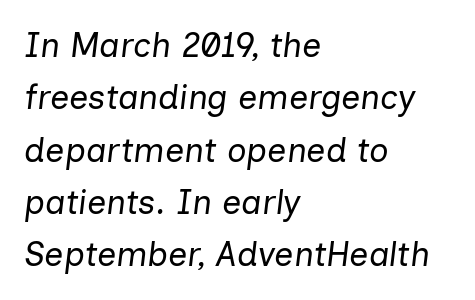
{"italic": "yes", "lean": "right", "slant_degrees": 7, "bold": "no", "weight": "regular", "width": "normal", "stroke_contrast": "low", "x_height": "medium", "monospaced": "no", "underline": "no", "align": "left", "line_spacing": "normal", "line_spacing_ratio": 1.54, "letter_spacing": "normal", "letter_spacing_em": 0.0, "glyph_px": 34}
